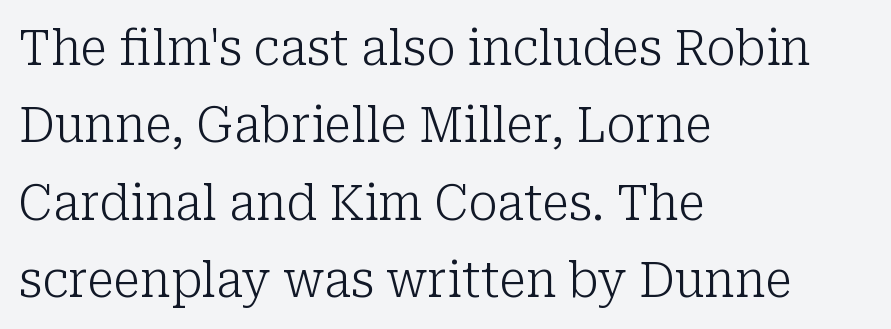
The image shows 49 px light serif type, upright; set left-aligned, normal line spacing (1.58x), normal letter spacing, not underlined; low stroke contrast and a medium x-height.
